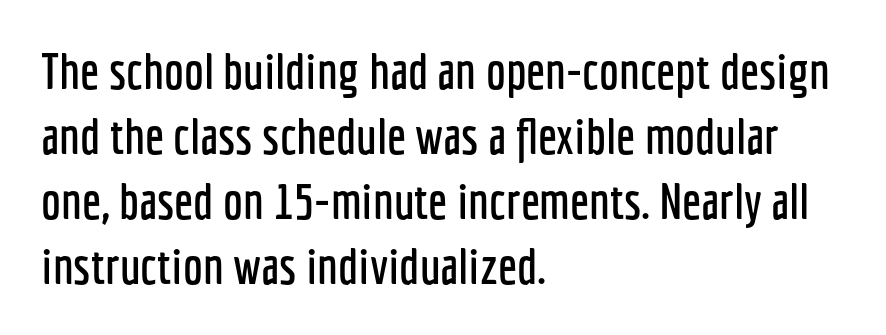
Does the type have serifs? No, each stem ends abruptly. A roman cut, with each character standing at attention. Where is the straight margin? On the left. Proportional: the letters do not fall into vertical columns.
